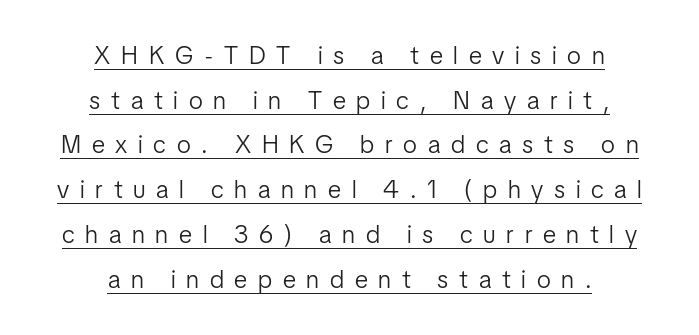
Q: Is the text bold? A: No.
Q: Is the text italic (slanted)? A: No, it is upright.
Q: Is the text underlined? A: Yes.
Q: How is the paragraph aligned? A: Centered.
Q: Is the spacing between letters normal or unusually wide? A: Unusually wide.
